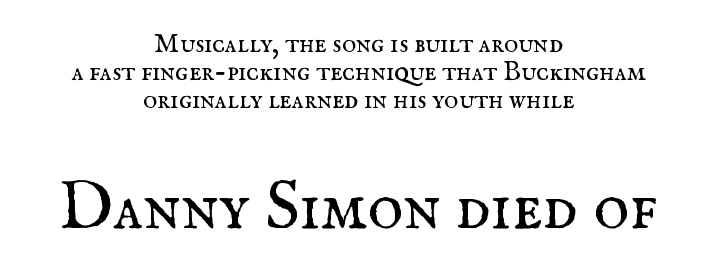
Q: Is the text bold? A: No.
Q: Is the text italic (slanted)? A: No, it is upright.
Q: Is the typeface a serif or a sans-serif typeface? A: Serif.
Q: Is the text underlined? A: No.
Q: How is the paragraph aligned? A: Centered.
Q: Is the spacing between letters normal or unusually wide? A: Normal.
Q: Is the spacing between lines tight, normal or loose? A: Tight.
Q: Which block of text is set in a larger size, the first (top) or the second (bottom)? A: The second (bottom) one.
Q: Width (condensed, normal, or wide)? A: Normal.
Q: Stroke contrast? A: Medium.
Q: x-height? A: Small.
Q: Monospaced? A: No.
